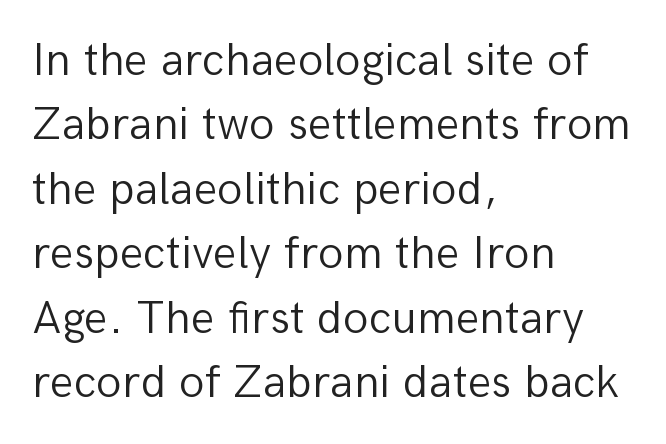
Q: Is the text bold? A: No.
Q: Is the text italic (slanted)? A: No, it is upright.
Q: Is the typeface a serif or a sans-serif typeface? A: Sans-serif.
Q: Is the text underlined? A: No.
Q: How is the paragraph aligned? A: Left-aligned.
Q: Is the spacing between letters normal or unusually wide? A: Normal.
Q: Is the spacing between lines tight, normal or loose? A: Normal.
Q: Width (condensed, normal, or wide)? A: Normal.
Q: Stroke contrast? A: Low.
Q: x-height? A: Medium.
Q: Monospaced? A: No.
